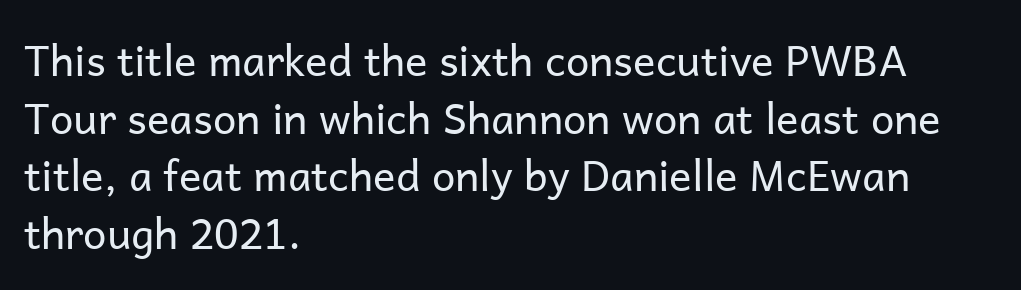
{"serif": "no", "italic": "no", "bold": "no", "weight": "regular", "width": "normal", "stroke_contrast": "low", "x_height": "medium", "monospaced": "no", "underline": "no", "align": "left", "line_spacing": "normal", "line_spacing_ratio": 1.37, "letter_spacing": "normal", "letter_spacing_em": 0.0, "glyph_px": 42}
